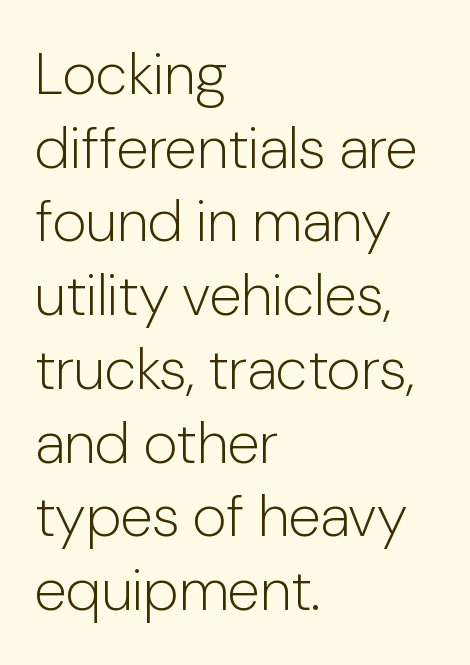
{"serif": "no", "italic": "no", "bold": "no", "weight": "light", "width": "normal", "stroke_contrast": "low", "x_height": "medium", "monospaced": "no", "underline": "no", "align": "left", "line_spacing": "normal", "line_spacing_ratio": 1.25, "letter_spacing": "normal", "letter_spacing_em": 0.0, "glyph_px": 59}
